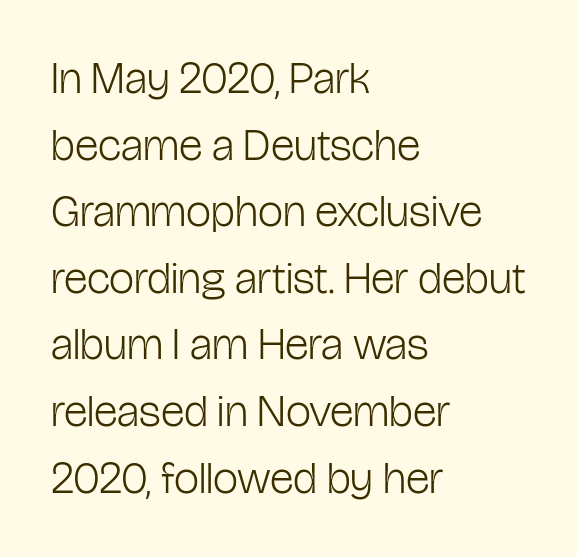
The image shows 45 px light, condensed sans-serif type, upright; set left-aligned, normal line spacing (1.48x), normal letter spacing, not underlined; low stroke contrast and a medium x-height.
